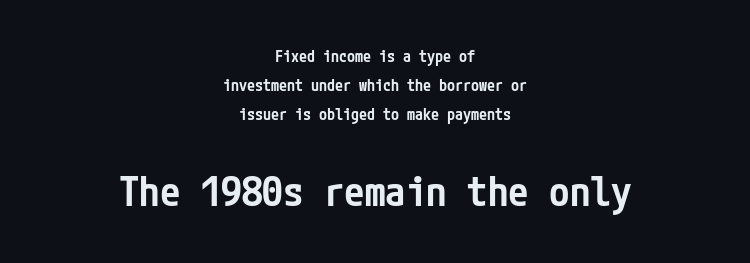
Q: Is the text bold? A: Semi-bold.
Q: Is the text italic (slanted)? A: No, it is upright.
Q: Is the typeface a serif or a sans-serif typeface? A: Sans-serif.
Q: Is the text underlined? A: No.
Q: How is the paragraph aligned? A: Centered.
Q: Is the spacing between letters normal or unusually wide? A: Normal.
Q: Which block of text is set in a larger size, the first (top) or the second (bottom)? A: The second (bottom) one.
Q: Width (condensed, normal, or wide)? A: Condensed.
Q: Stroke contrast? A: Low.
Q: x-height? A: Medium.
